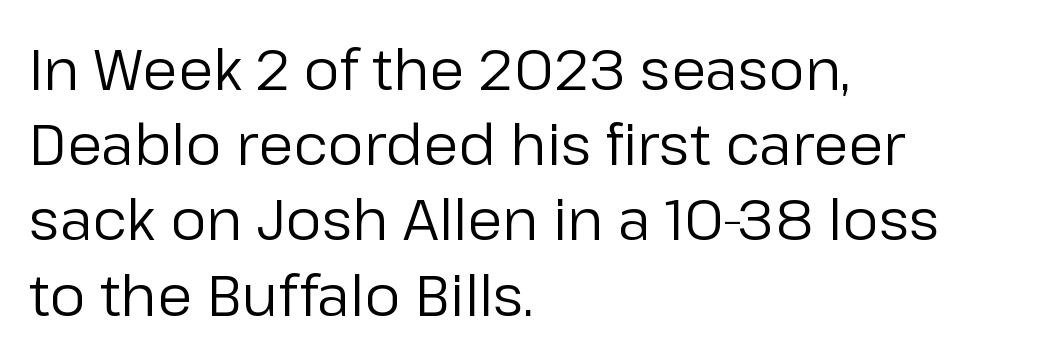
The image shows 57 px regular-weight sans-serif type, upright; set left-aligned, normal line spacing (1.32x), normal letter spacing, not underlined; low stroke contrast and a medium x-height.
